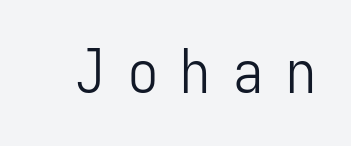
Q: Is the text bold? A: No.
Q: Is the text italic (slanted)? A: No, it is upright.
Q: Is the typeface a serif or a sans-serif typeface? A: Sans-serif.
Q: Is the text underlined? A: No.
Q: Is the spacing between letters normal or unusually wide? A: Unusually wide.
Q: Width (condensed, normal, or wide)? A: Condensed.
Q: Stroke contrast? A: Low.
Q: x-height? A: Medium.
Q: Monospaced? A: Yes.
